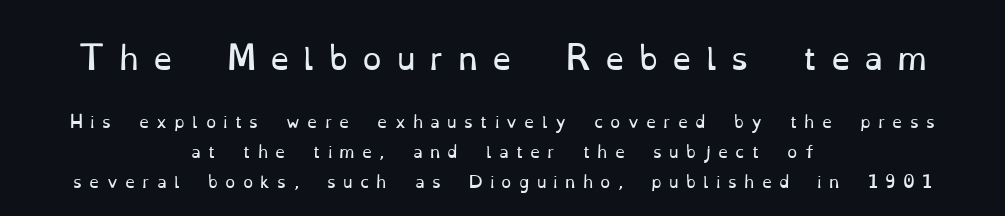
Q: Is the text bold? A: No.
Q: Is the text italic (slanted)? A: No, it is upright.
Q: Is the typeface a serif or a sans-serif typeface? A: Serif.
Q: Is the text underlined? A: No.
Q: How is the paragraph aligned? A: Centered.
Q: Is the spacing between letters normal or unusually wide? A: Unusually wide.
Q: Which block of text is set in a larger size, the first (top) or the second (bottom)? A: The first (top) one.
Q: Width (condensed, normal, or wide)? A: Normal.
Q: Stroke contrast? A: Low.
Q: x-height? A: Small.
Q: Monospaced? A: No.
